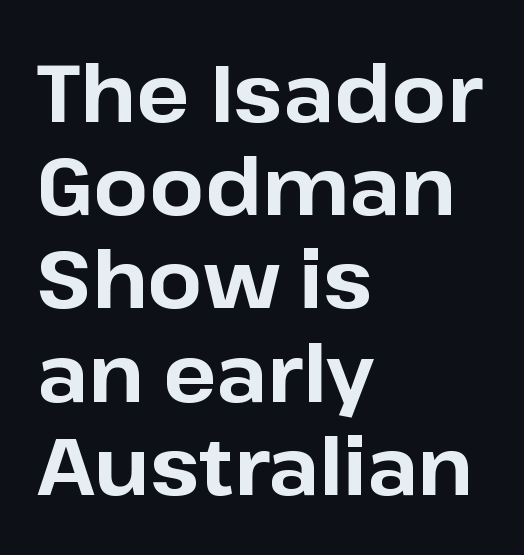
The image shows 79 px bold sans-serif type, upright; set left-aligned, line spacing 1.18x, normal letter spacing, not underlined; low stroke contrast and a medium x-height.
